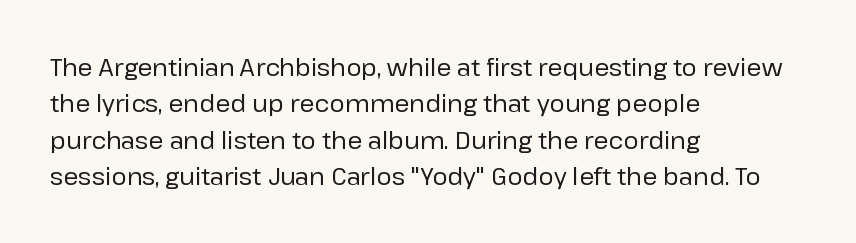
The image shows 24 px text type, upright; set left-aligned, normal line spacing (1.52x), normal letter spacing, not underlined.
